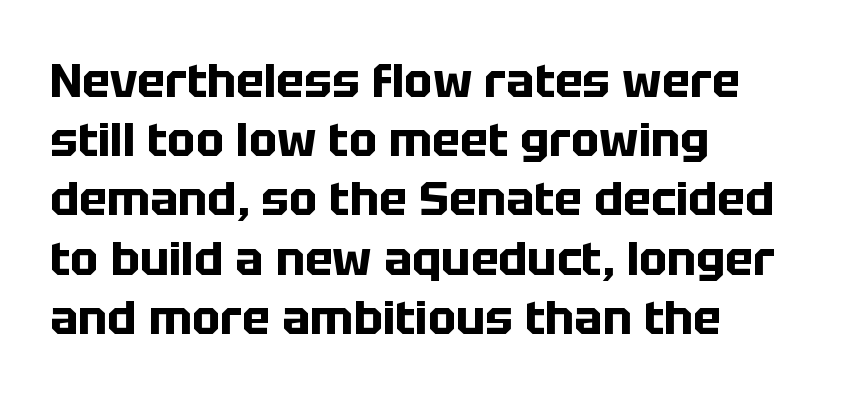
{"serif": "no", "italic": "no", "bold": "yes", "weight": "bold", "width": "normal", "stroke_contrast": "low", "x_height": "large", "monospaced": "no", "underline": "no", "align": "left", "line_spacing": "normal", "line_spacing_ratio": 1.26, "letter_spacing": "normal", "letter_spacing_em": 0.0, "glyph_px": 47}
